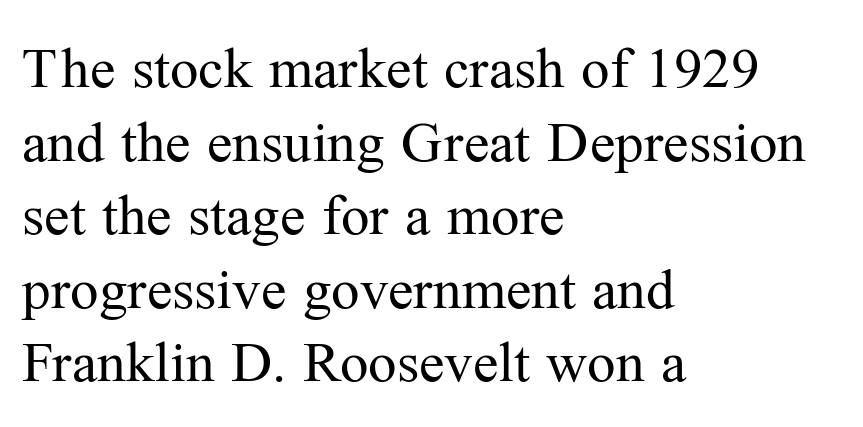
The image shows 57 px regular-weight serif type, upright; set left-aligned, normal line spacing (1.29x), normal letter spacing, not underlined; medium stroke contrast and a medium x-height.
